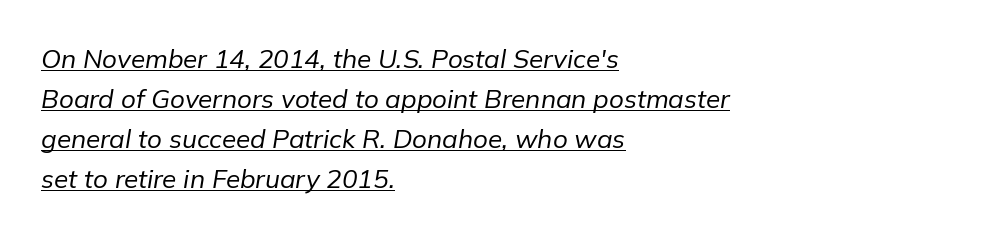
Q: Is the text bold? A: No.
Q: Is the text italic (slanted)? A: Yes, it leans right by about 9 degrees.
Q: Is the text underlined? A: Yes.
Q: How is the paragraph aligned? A: Left-aligned.
Q: Is the spacing between letters normal or unusually wide? A: Normal.
Q: Is the spacing between lines tight, normal or loose? A: Normal.
